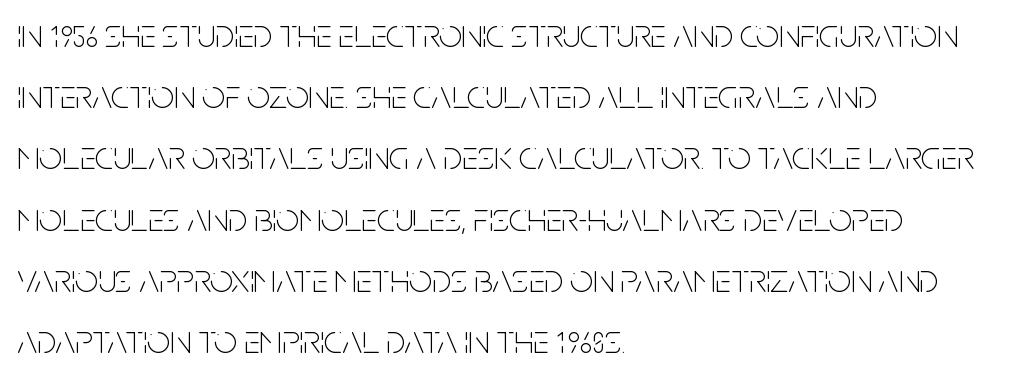
Q: Is the text bold? A: No.
Q: Is the text italic (slanted)? A: No, it is upright.
Q: Is the typeface a serif or a sans-serif typeface? A: Sans-serif.
Q: Is the text underlined? A: No.
Q: How is the paragraph aligned? A: Left-aligned.
Q: Is the spacing between letters normal or unusually wide? A: Normal.
Q: Is the spacing between lines tight, normal or loose? A: Normal.
Q: Width (condensed, normal, or wide)? A: Condensed.
Q: Stroke contrast? A: Low.
Q: x-height? A: Large.
Q: Monospaced? A: No.
